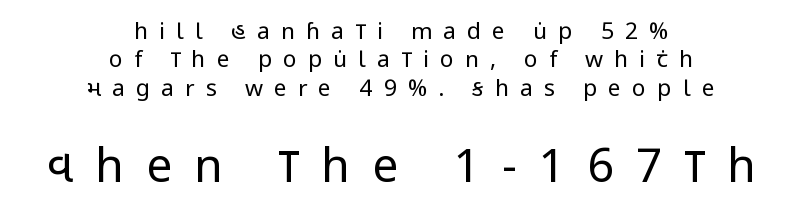
{"serif": "no", "italic": "no", "bold": "no", "weight": "regular", "width": "condensed", "stroke_contrast": "low", "x_height": "large", "monospaced": "no", "underline": "no", "align": "center", "line_spacing_ratio": 1.23, "letter_spacing": "wide", "letter_spacing_em": 0.48, "larger_block": "second", "size_ratio": 2.0, "glyph_px": 46}
